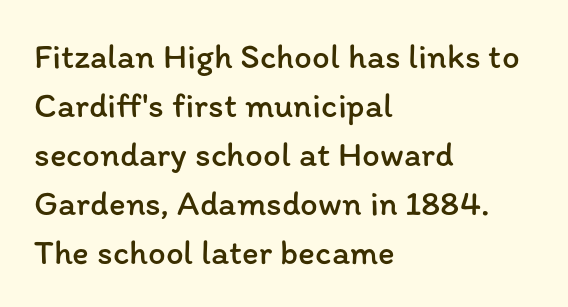
{"italic": "no", "bold": "no", "weight": "regular", "width": "normal", "stroke_contrast": "low", "x_height": "medium", "monospaced": "no", "underline": "no", "align": "left", "line_spacing": "normal", "line_spacing_ratio": 1.4, "letter_spacing": "normal", "letter_spacing_em": 0.0, "glyph_px": 35}
